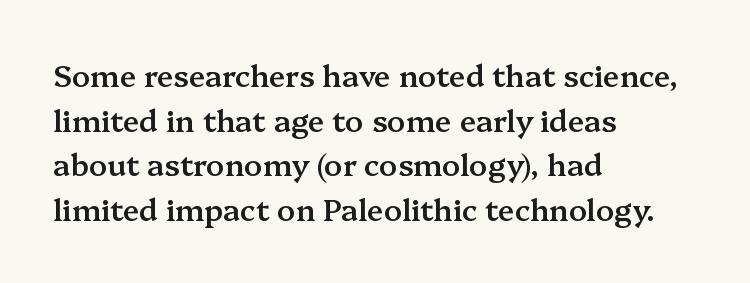
Ascenders rise straight up at ninety degrees. Lines of text with bare space underneath. Stroke terminals: seriffed. Between one letter and the next there's only the usual sliver of space. A typesetter would call this proportional, since set widths differ per character.
